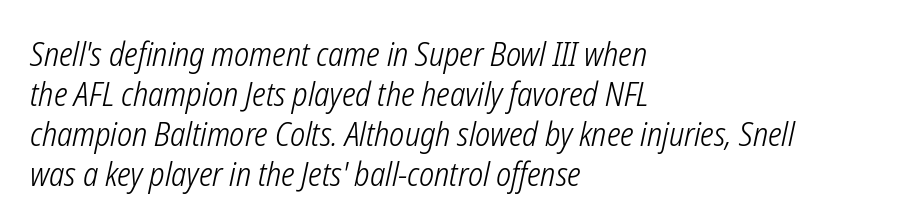
{"italic": "yes", "lean": "right", "slant_degrees": 12, "bold": "no", "weight": "light", "width": "condensed", "stroke_contrast": "low", "x_height": "medium", "monospaced": "no", "underline": "no", "align": "left", "line_spacing_ratio": 1.21, "letter_spacing": "normal", "letter_spacing_em": 0.0, "glyph_px": 33}
